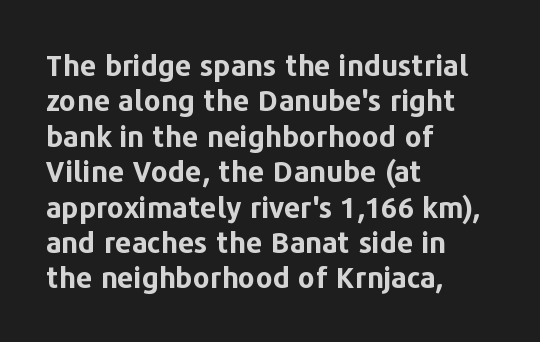
Q: Is the text bold? A: Yes.
Q: Is the text italic (slanted)? A: No, it is upright.
Q: Is the typeface a serif or a sans-serif typeface? A: Sans-serif.
Q: Is the text underlined? A: No.
Q: How is the paragraph aligned? A: Left-aligned.
Q: Is the spacing between letters normal or unusually wide? A: Normal.
Q: Width (condensed, normal, or wide)? A: Normal.
Q: Stroke contrast? A: Low.
Q: x-height? A: Medium.
Q: Monospaced? A: No.
